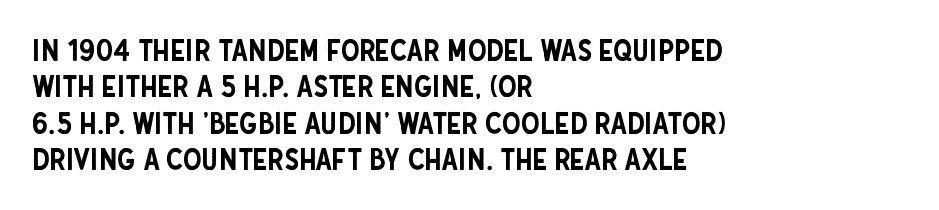
Q: Is the text italic (slanted)? A: No, it is upright.
Q: Is the typeface a serif or a sans-serif typeface? A: Sans-serif.
Q: Is the text underlined? A: No.
Q: How is the paragraph aligned? A: Left-aligned.
Q: Is the spacing between letters normal or unusually wide? A: Normal.
Q: Width (condensed, normal, or wide)? A: Condensed.
Q: Stroke contrast? A: Low.
Q: x-height? A: Large.
Q: Monospaced? A: No.
